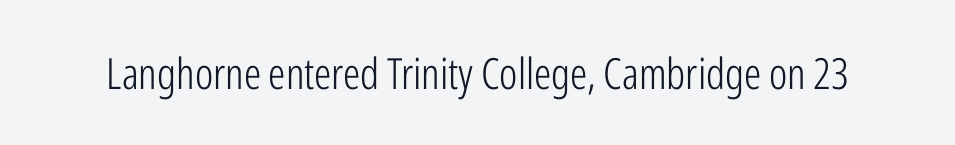
{"serif": "no", "italic": "no", "bold": "no", "weight": "light", "width": "condensed", "stroke_contrast": "low", "x_height": "medium", "monospaced": "no", "underline": "no", "letter_spacing": "normal", "letter_spacing_em": 0.0, "glyph_px": 43}
